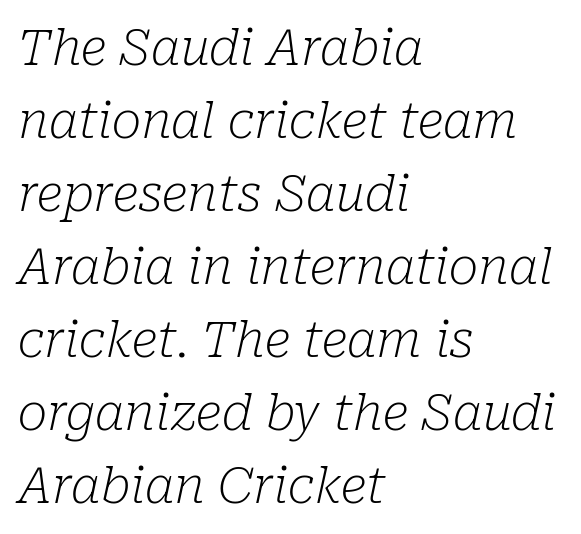
Q: Is the text bold? A: No.
Q: Is the text italic (slanted)? A: Yes, it leans right by about 10 degrees.
Q: Is the typeface a serif or a sans-serif typeface? A: Serif.
Q: Is the text underlined? A: No.
Q: How is the paragraph aligned? A: Left-aligned.
Q: Is the spacing between letters normal or unusually wide? A: Normal.
Q: Is the spacing between lines tight, normal or loose? A: Normal.
Q: Width (condensed, normal, or wide)? A: Normal.
Q: Stroke contrast? A: Low.
Q: x-height? A: Medium.
Q: Monospaced? A: No.
